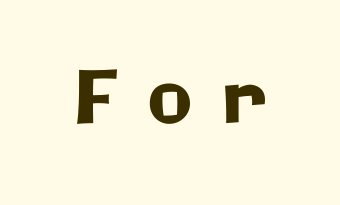
{"serif": "no", "italic": "no", "width": "normal", "stroke_contrast": "low", "x_height": "medium", "monospaced": "no", "underline": "no", "letter_spacing": "wide", "letter_spacing_em": 0.42, "glyph_px": 72}
